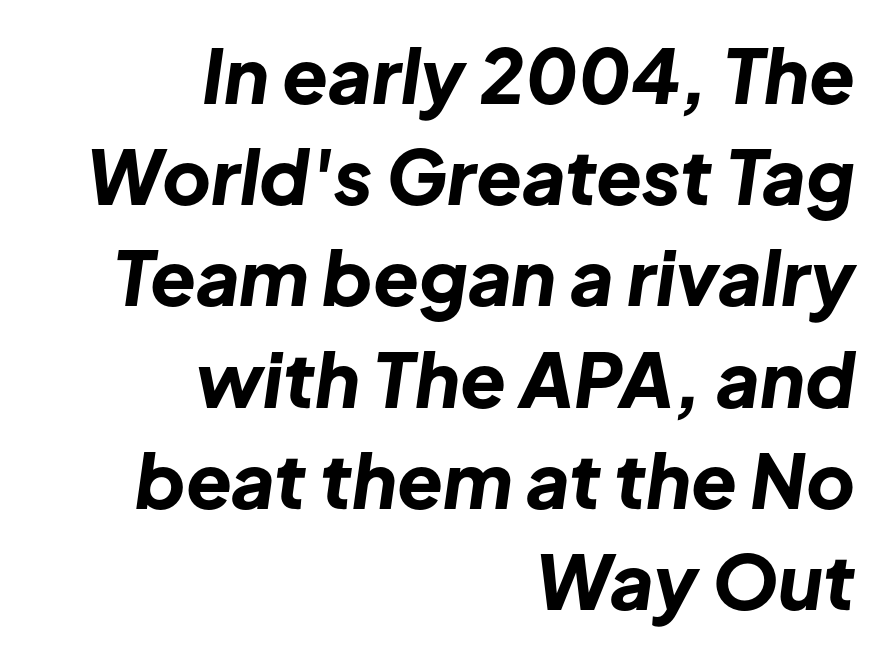
{"italic": "yes", "lean": "right", "slant_degrees": 8, "bold": "yes", "weight": "bold", "width": "normal", "stroke_contrast": "low", "x_height": "medium", "monospaced": "no", "underline": "no", "align": "right", "line_spacing": "normal", "line_spacing_ratio": 1.35, "letter_spacing": "normal", "letter_spacing_em": 0.0, "glyph_px": 75}
